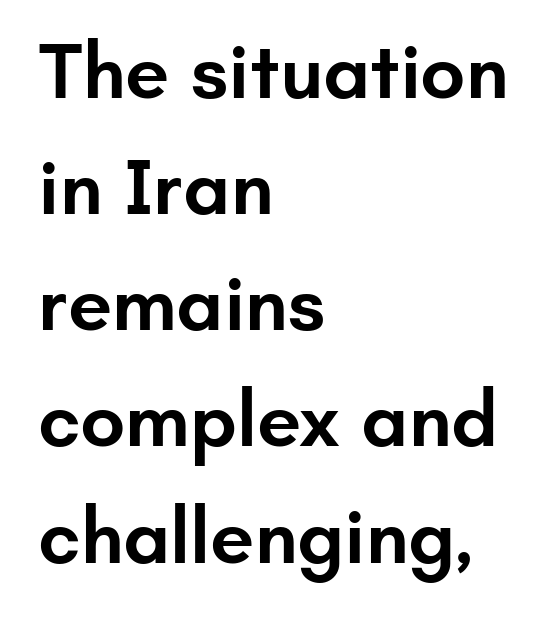
The image shows 79 px semibold sans-serif type, upright; set left-aligned, normal line spacing (1.47x), normal letter spacing, not underlined; low stroke contrast and a small x-height.
